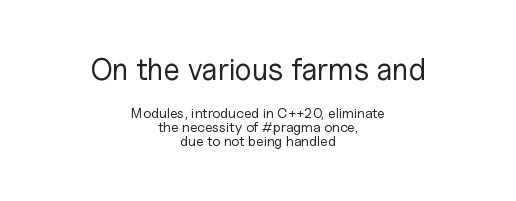
Q: Is the text bold? A: No.
Q: Is the text italic (slanted)? A: No, it is upright.
Q: Is the typeface a serif or a sans-serif typeface? A: Sans-serif.
Q: Is the text underlined? A: No.
Q: How is the paragraph aligned? A: Centered.
Q: Is the spacing between letters normal or unusually wide? A: Normal.
Q: Is the spacing between lines tight, normal or loose? A: Tight.
Q: Which block of text is set in a larger size, the first (top) or the second (bottom)? A: The first (top) one.
Q: Width (condensed, normal, or wide)? A: Normal.
Q: Stroke contrast? A: Low.
Q: x-height? A: Medium.
Q: Monospaced? A: No.
